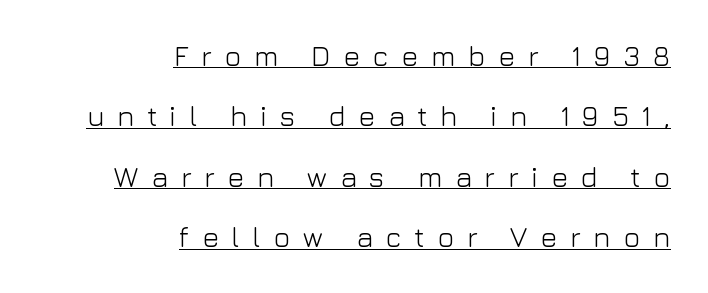
Q: Is the text bold? A: No.
Q: Is the text italic (slanted)? A: No, it is upright.
Q: Is the typeface a serif or a sans-serif typeface? A: Sans-serif.
Q: Is the text underlined? A: Yes.
Q: How is the paragraph aligned? A: Right-aligned.
Q: Is the spacing between letters normal or unusually wide? A: Unusually wide.
Q: Is the spacing between lines tight, normal or loose? A: Loose.
Q: Width (condensed, normal, or wide)? A: Normal.
Q: Stroke contrast? A: Low.
Q: x-height? A: Medium.
Q: Monospaced? A: No.
